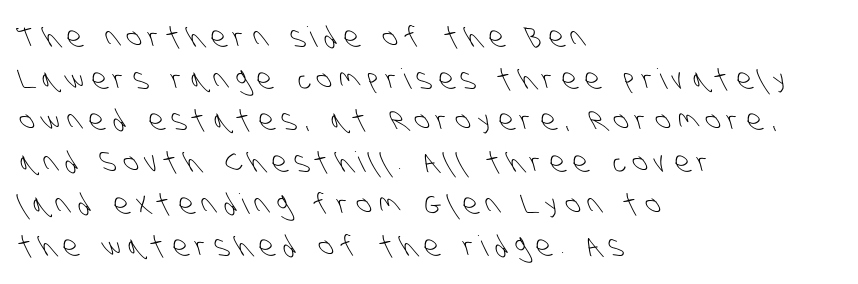
The face used here is proportionally spaced, like ordinary book or web type. Type style note: lacks serifs. Stroke thickness stays within the range of a standard reading face or lighter. Regular leading.
